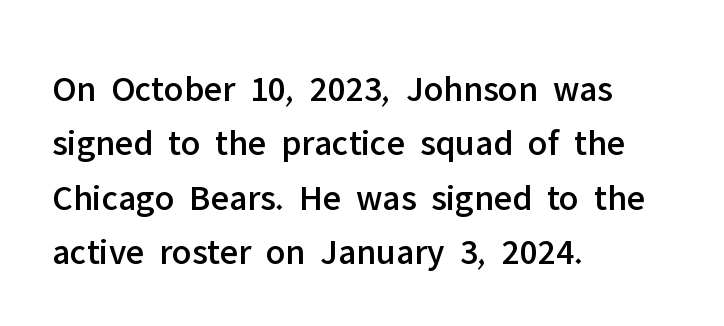
The image shows 37 px sans-serif type, upright; set left-aligned, normal line spacing (1.47x), normal letter spacing, not underlined; low stroke contrast and a medium x-height.
